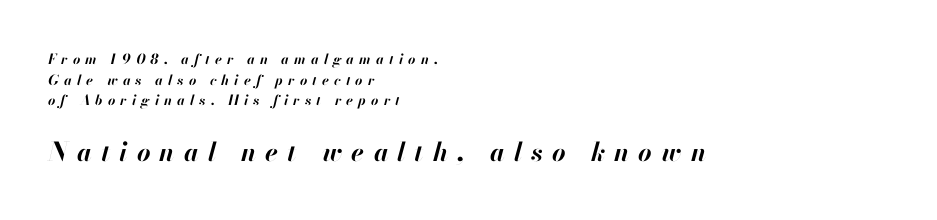
{"italic": "yes", "lean": "right", "slant_degrees": 13, "bold": "yes", "underline": "no", "align": "left", "line_spacing": "normal", "line_spacing_ratio": 1.48, "letter_spacing": "wide", "letter_spacing_em": 0.36, "larger_block": "second", "size_ratio": 1.86, "glyph_px": 26}
